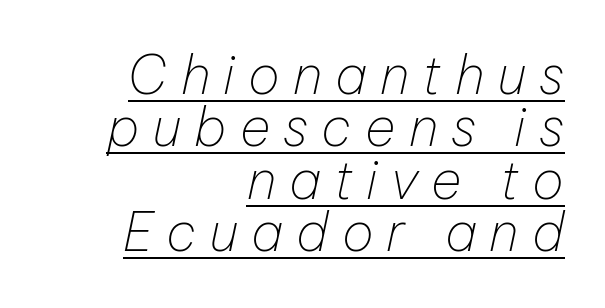
The image shows 53 px thin type, italic (leaning right); set right-aligned, tight line spacing (0.99x), unusually wide letter spacing (+0.25 em), underlined; low stroke contrast and a medium x-height.
